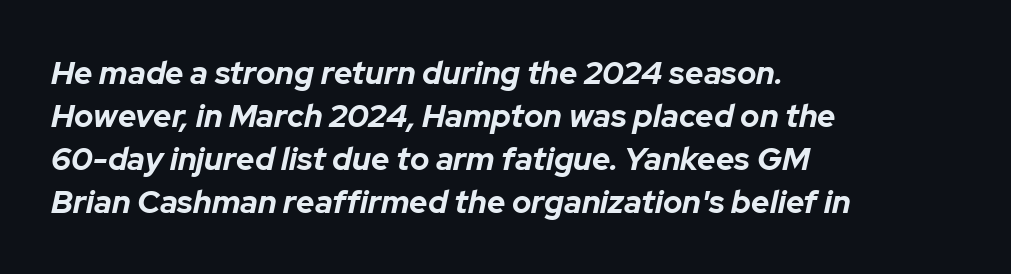
{"italic": "yes", "lean": "right", "slant_degrees": 12, "bold": "yes", "weight": "bold", "width": "normal", "stroke_contrast": "low", "x_height": "medium", "monospaced": "no", "underline": "no", "align": "left", "line_spacing": "normal", "line_spacing_ratio": 1.34, "letter_spacing": "normal", "letter_spacing_em": 0.0, "glyph_px": 32}
